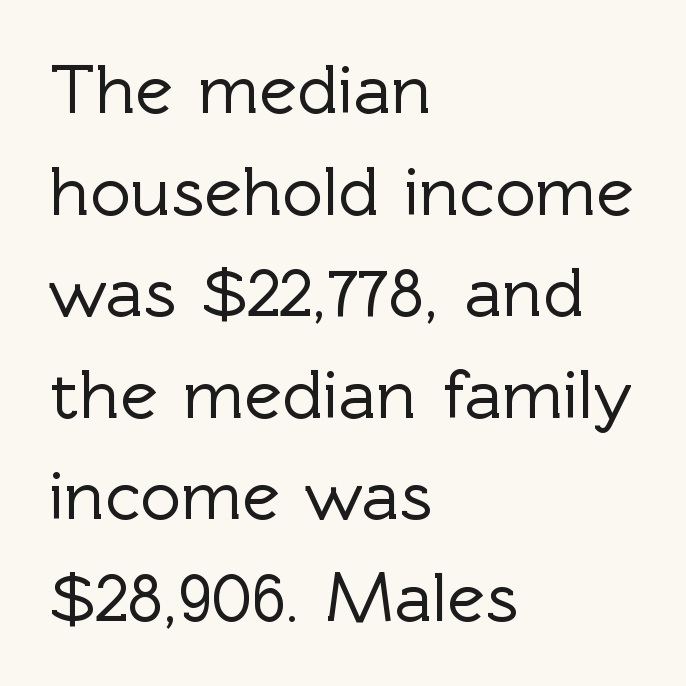
The image shows 71 px sans-serif type, upright; set left-aligned, normal line spacing (1.43x), normal letter spacing, not underlined; a medium x-height.
